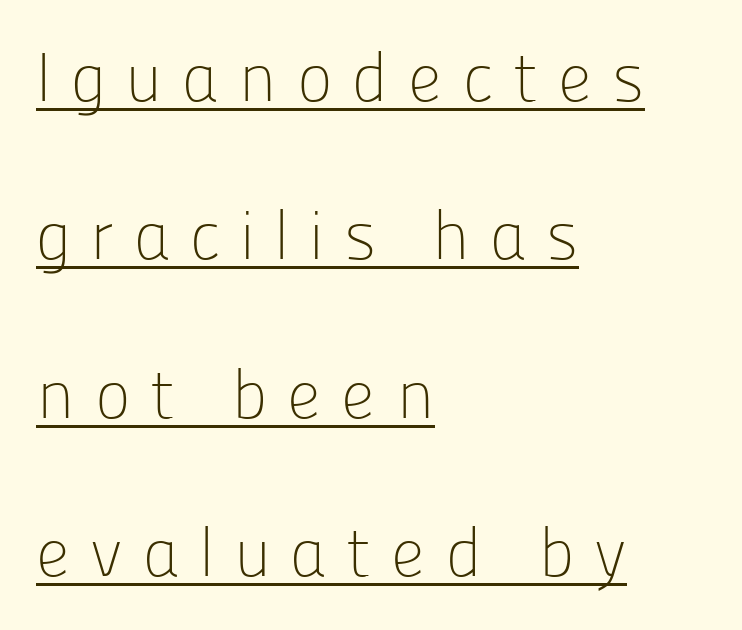
Q: Is the text bold? A: No.
Q: Is the text italic (slanted)? A: No, it is upright.
Q: Is the typeface a serif or a sans-serif typeface? A: Sans-serif.
Q: Is the text underlined? A: Yes.
Q: How is the paragraph aligned? A: Left-aligned.
Q: Is the spacing between letters normal or unusually wide? A: Unusually wide.
Q: Is the spacing between lines tight, normal or loose? A: Loose.
Q: Width (condensed, normal, or wide)? A: Normal.
Q: Stroke contrast? A: Low.
Q: x-height? A: Medium.
Q: Monospaced? A: No.
